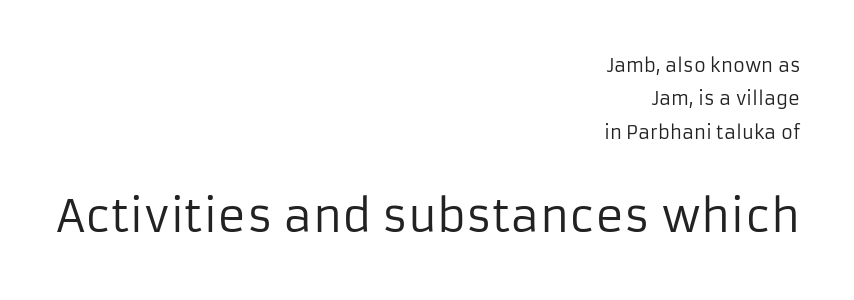
{"serif": "no", "italic": "no", "bold": "no", "weight": "regular", "width": "normal", "stroke_contrast": "low", "x_height": "medium", "monospaced": "no", "underline": "no", "align": "right", "line_spacing_ratio": 1.85, "letter_spacing": "normal", "letter_spacing_em": 0.0, "larger_block": "second", "size_ratio": 2.44, "glyph_px": 44}
